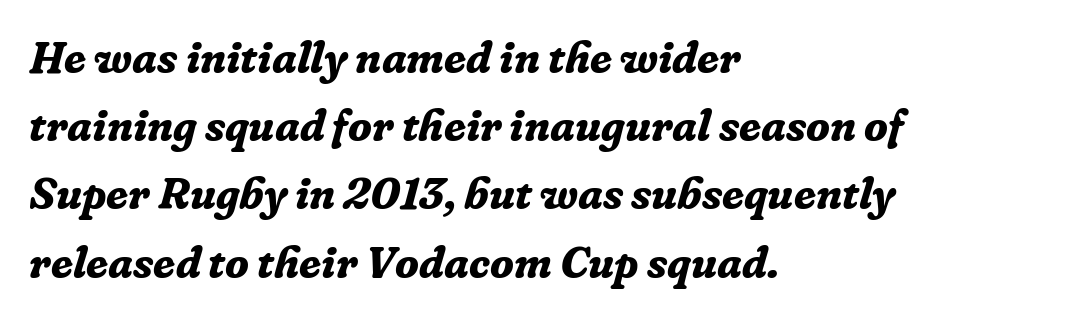
The image shows 44 px bold serif type, italic (leaning right); set left-aligned, normal line spacing (1.55x), normal letter spacing, not underlined; low stroke contrast and a medium x-height.
